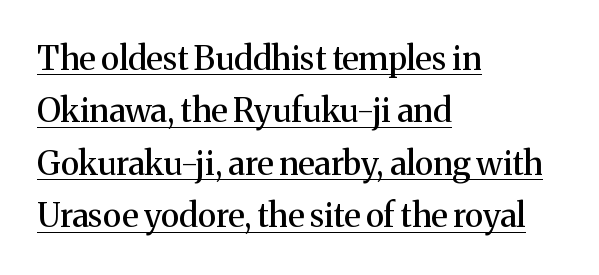
The image shows 33 px serif type, upright; set left-aligned, normal line spacing (1.59x), normal letter spacing, underlined; medium stroke contrast and a medium x-height.
